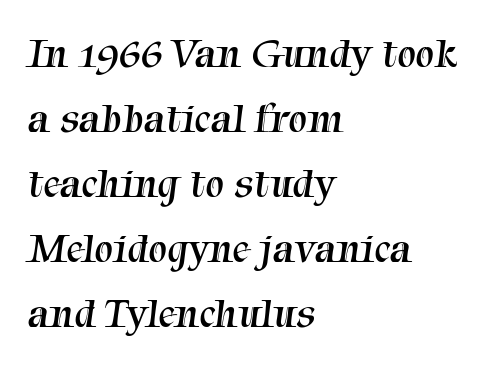
The image shows 42 px regular-weight serif type; set left-aligned, normal line spacing (1.55x), normal letter spacing, not underlined; medium stroke contrast and a medium x-height.
